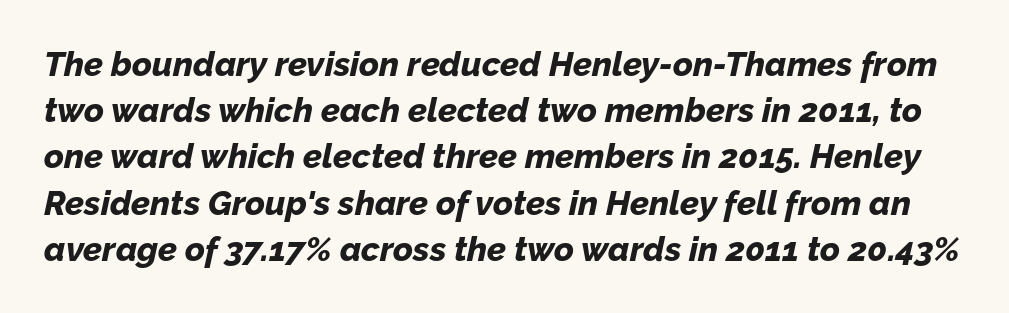
Q: Is the text bold? A: Yes.
Q: Is the text italic (slanted)? A: Yes, it leans right by about 12 degrees.
Q: Is the text underlined? A: No.
Q: Is the spacing between letters normal or unusually wide? A: Normal.
Q: Is the spacing between lines tight, normal or loose? A: Normal.
Q: Width (condensed, normal, or wide)? A: Normal.
Q: Stroke contrast? A: Low.
Q: x-height? A: Medium.
Q: Monospaced? A: No.
